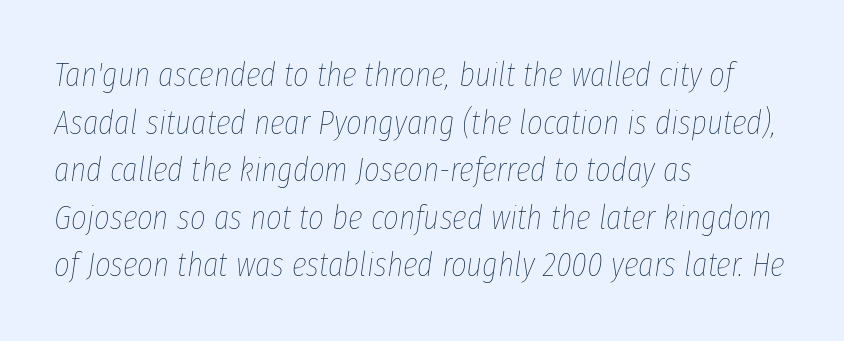
Look at the tracking — it's just the regular setting, nothing added. It's the slanting kind of type. Compared with typical paragraphs, the rows here are spaced about the same. Nothing heavy about these letters — not bold at all. Spacing verdict: proportional, widths tailored to each character. The baseline area is clear.
